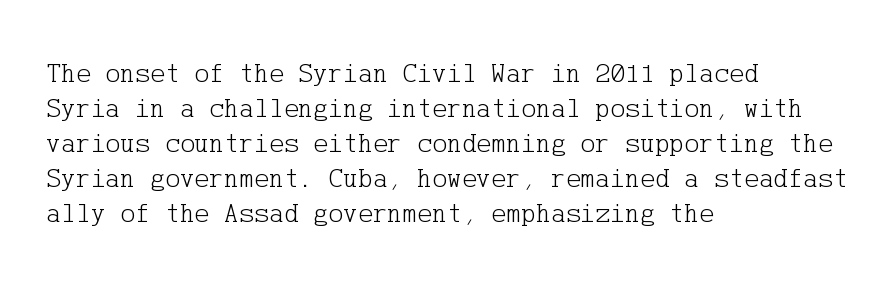
{"serif": "yes", "italic": "no", "bold": "no", "weight": "light", "width": "normal", "stroke_contrast": "low", "x_height": "medium", "underline": "no", "align": "left", "line_spacing": "normal", "line_spacing_ratio": 1.25, "letter_spacing": "normal", "letter_spacing_em": 0.0, "glyph_px": 28}
